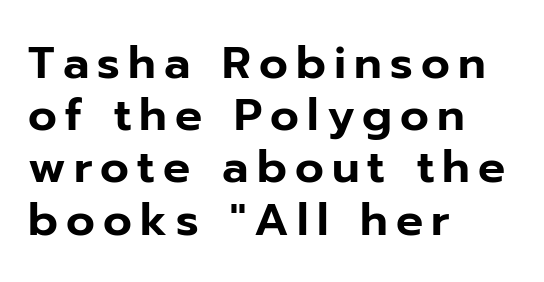
{"serif": "no", "italic": "no", "width": "normal", "stroke_contrast": "low", "x_height": "medium", "monospaced": "no", "underline": "no", "align": "left", "line_spacing_ratio": 1.16, "glyph_px": 45}
